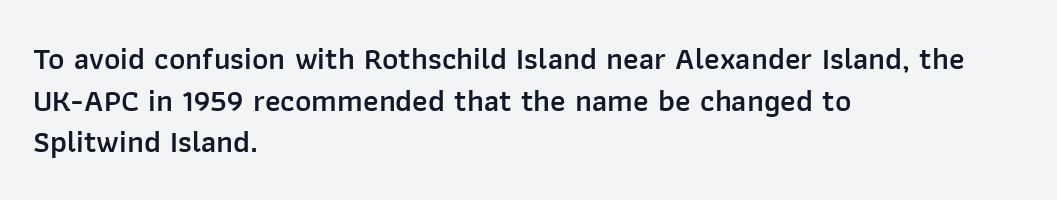
The image shows 31 px semibold sans-serif type, upright; set left-aligned, normal line spacing (1.34x), normal letter spacing, not underlined; low stroke contrast and a medium x-height.
